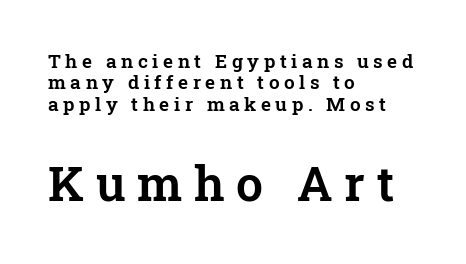
The letters advance in unequal steps, a hallmark of proportional type. Honestly, the letter spacing is so wide it's the main thing you notice. A student would notice the bottom passage is typeset larger than what precedes it. The string is rendered with underlining switched off. These lines are composed in type with serifs.
